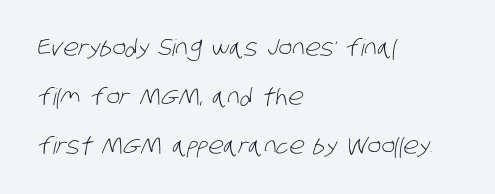
The image shows 23 px text type; set left-aligned, loose line spacing (2.12x), normal letter spacing, not underlined.
